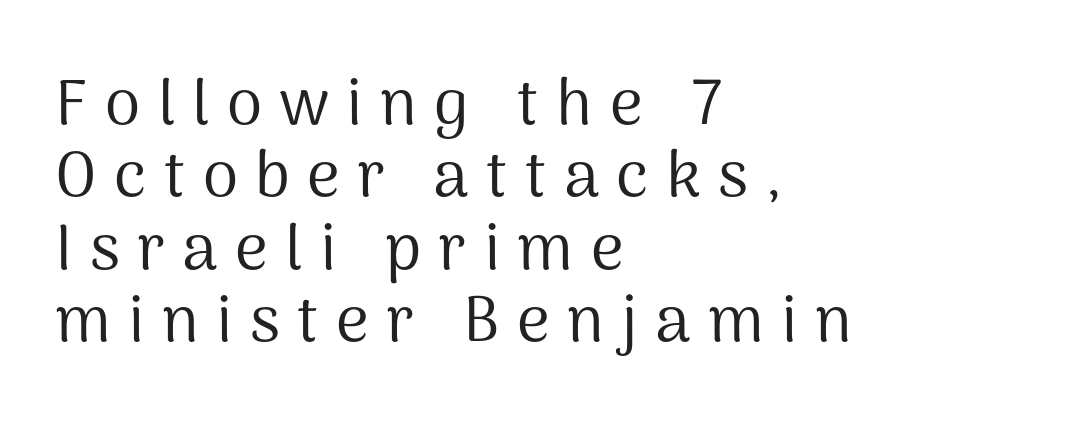
{"serif": "no", "italic": "no", "bold": "no", "weight": "regular", "width": "normal", "stroke_contrast": "medium", "x_height": "medium", "monospaced": "no", "underline": "no", "align": "left", "line_spacing": "tight", "line_spacing_ratio": 1.13, "letter_spacing": "wide", "letter_spacing_em": 0.27, "glyph_px": 64}
